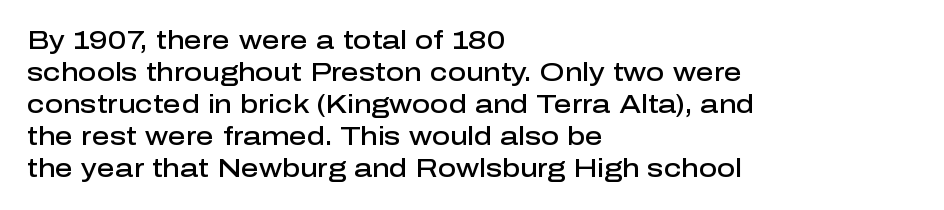
The image shows 25 px text type, upright; set left-aligned, normal line spacing (1.28x), normal letter spacing, not underlined.
